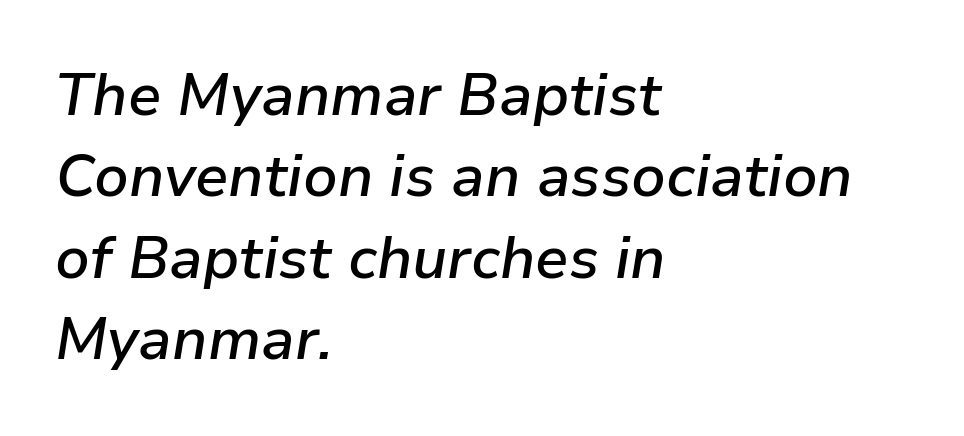
The image shows 59 px semibold type, italic (leaning right); set left-aligned, normal line spacing (1.38x), normal letter spacing, not underlined; low stroke contrast and a medium x-height.
